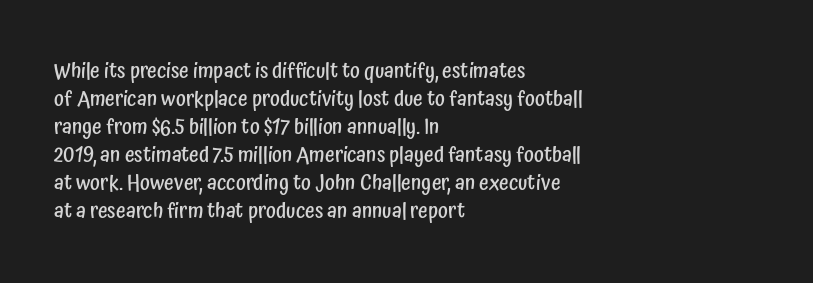
This is moderately heavy type, rendered in semibold. The baseline area is clear. The horizontal fit of the characters is conventional and even. Layout note: lines flush left.
